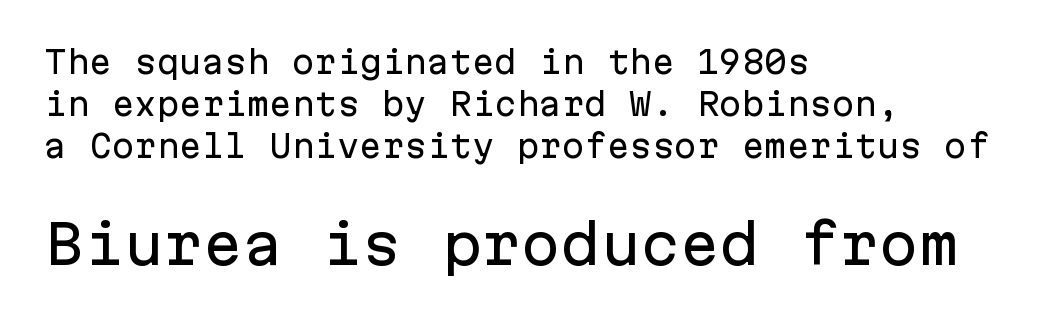
The image shows 53 px sans-serif type, upright, monospaced; set left-aligned, normal line spacing (1.4x), normal letter spacing, not underlined; the second (bottom) block is 1.77x larger; low stroke contrast and a medium x-height.
